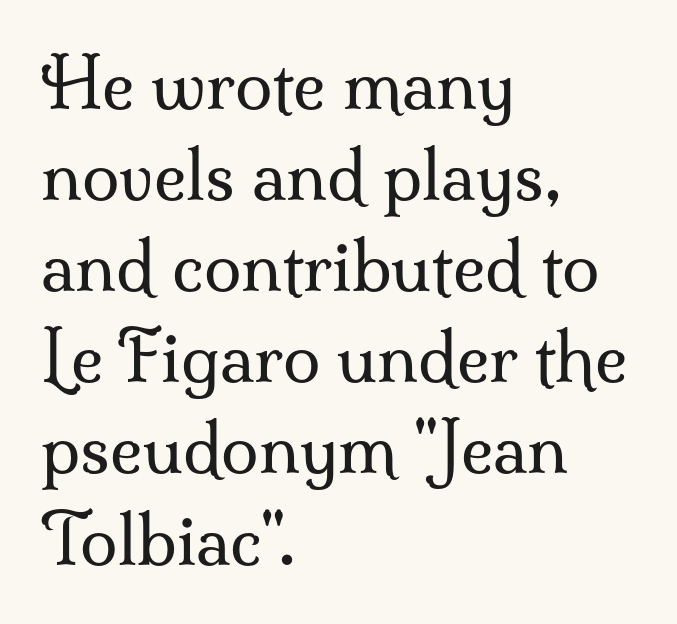
{"serif": "yes", "italic": "no", "bold": "no", "weight": "regular", "width": "normal", "stroke_contrast": "medium", "x_height": "small", "monospaced": "no", "underline": "no", "align": "left", "line_spacing": "normal", "line_spacing_ratio": 1.34, "letter_spacing": "normal", "letter_spacing_em": 0.0, "glyph_px": 68}
